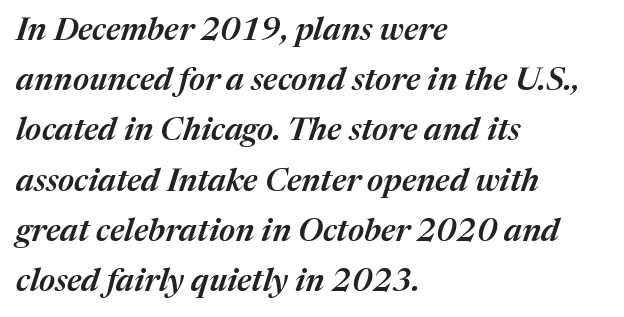
{"italic": "yes", "lean": "right", "slant_degrees": 17, "bold": "semi", "weight": "semibold", "width": "normal", "stroke_contrast": "medium", "x_height": "medium", "monospaced": "no", "underline": "no", "align": "left", "line_spacing": "normal", "line_spacing_ratio": 1.57, "letter_spacing": "normal", "letter_spacing_em": 0.0, "glyph_px": 32}
